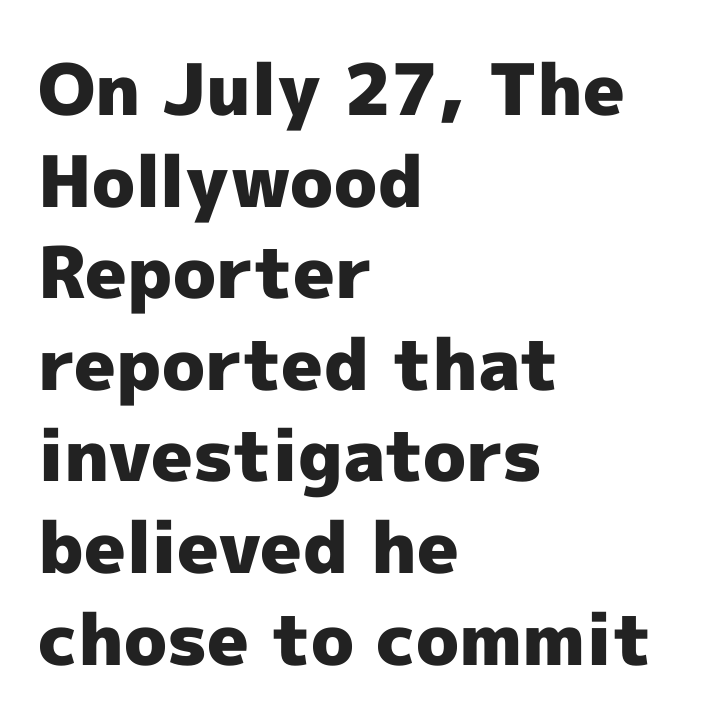
The image shows 71 px heavy sans-serif type, upright; set left-aligned, normal line spacing (1.29x), normal letter spacing, not underlined; a medium x-height.
